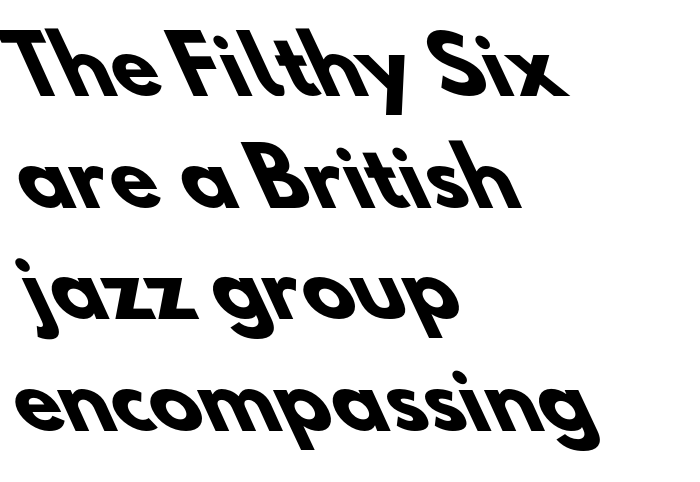
{"serif": "no", "bold": "yes", "weight": "heavy", "width": "normal", "stroke_contrast": "low", "x_height": "small", "monospaced": "no", "underline": "no", "align": "left", "line_spacing": "normal", "line_spacing_ratio": 1.45, "letter_spacing": "normal", "letter_spacing_em": 0.0, "glyph_px": 77}
